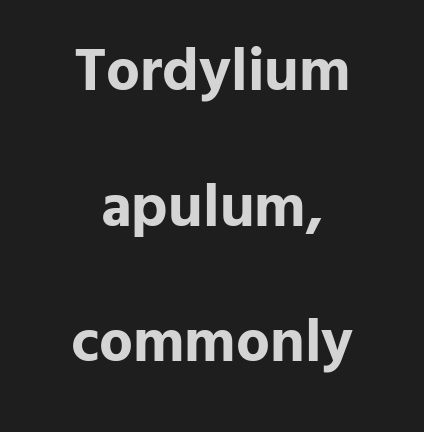
{"serif": "no", "italic": "no", "bold": "yes", "weight": "bold", "width": "normal", "stroke_contrast": "low", "x_height": "medium", "monospaced": "no", "underline": "no", "align": "center", "line_spacing": "loose", "line_spacing_ratio": 2.26, "letter_spacing": "normal", "letter_spacing_em": 0.0, "glyph_px": 60}
